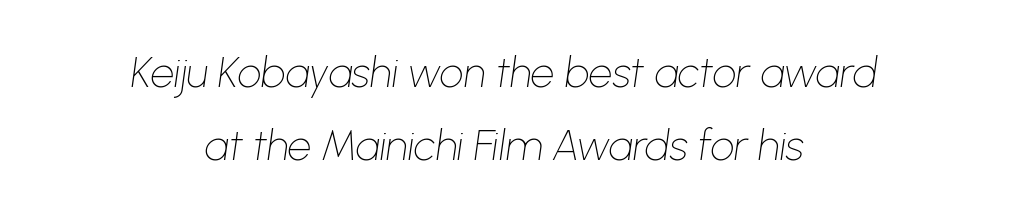
{"italic": "yes", "lean": "right", "slant_degrees": 8, "bold": "no", "weight": "thin", "width": "normal", "stroke_contrast": "low", "x_height": "medium", "monospaced": "no", "underline": "no", "align": "center", "line_spacing_ratio": 1.75, "letter_spacing": "normal", "letter_spacing_em": 0.0, "glyph_px": 42}
